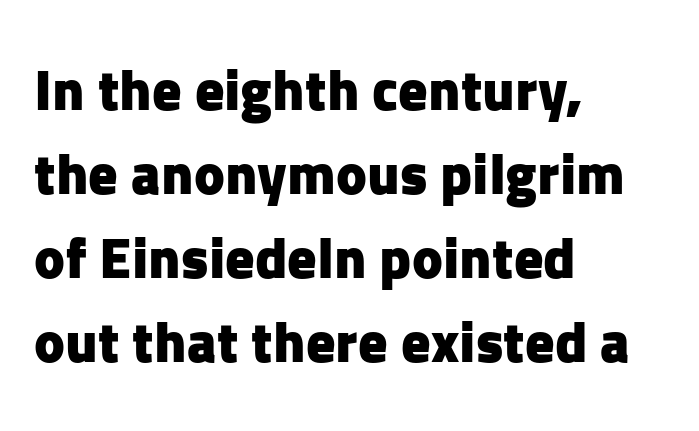
{"serif": "no", "italic": "no", "bold": "yes", "weight": "heavy", "width": "normal", "stroke_contrast": "low", "x_height": "medium", "monospaced": "no", "underline": "no", "align": "left", "line_spacing": "normal", "line_spacing_ratio": 1.45, "letter_spacing": "normal", "letter_spacing_em": 0.0, "glyph_px": 58}
